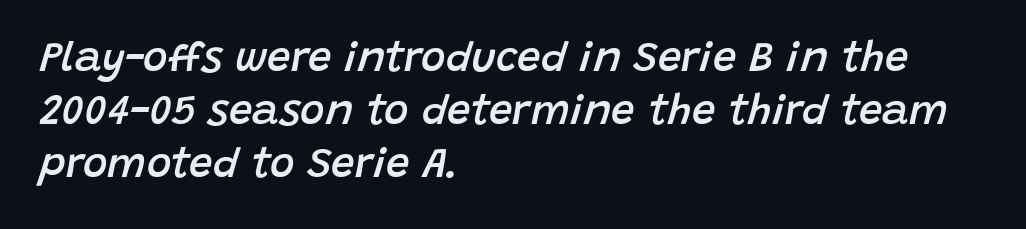
The image shows 42 px semibold type, italic (leaning right); set left-aligned, normal line spacing (1.26x), normal letter spacing, not underlined; low stroke contrast and a large x-height.
